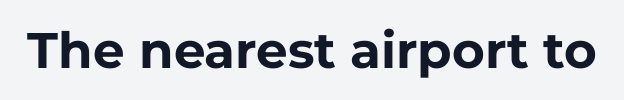
The image shows 50 px bold sans-serif type, upright; set normal letter spacing, not underlined; low stroke contrast and a medium x-height.
